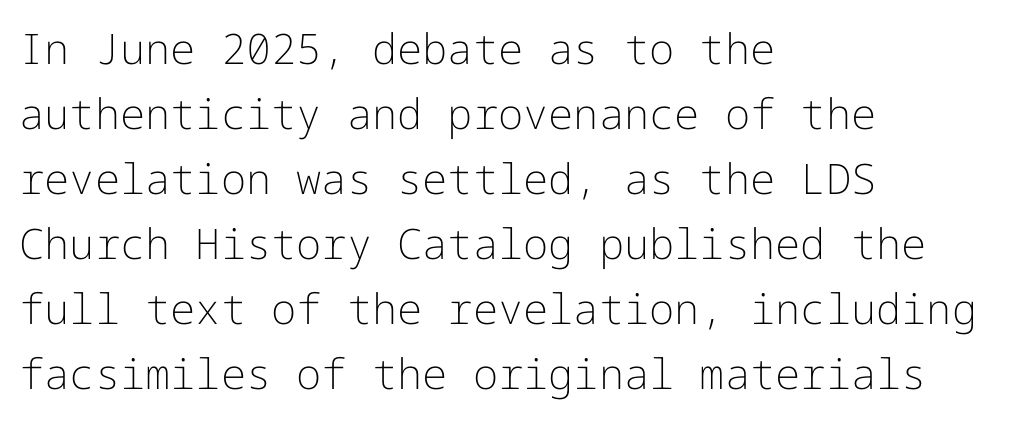
{"serif": "no", "italic": "no", "bold": "no", "weight": "light", "width": "normal", "stroke_contrast": "low", "x_height": "medium", "underline": "no", "align": "left", "line_spacing": "normal", "line_spacing_ratio": 1.55, "letter_spacing": "normal", "letter_spacing_em": 0.0, "glyph_px": 42}
